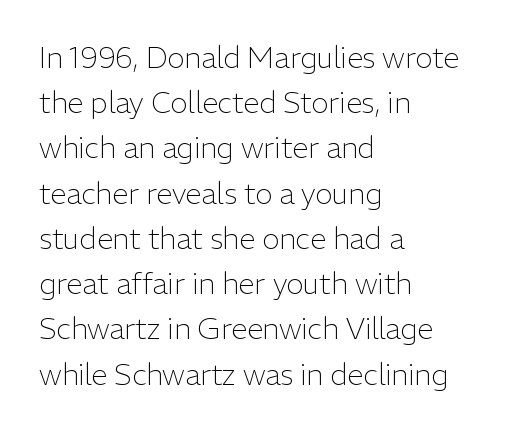
Q: Is the text bold? A: No.
Q: Is the text italic (slanted)? A: No, it is upright.
Q: Is the typeface a serif or a sans-serif typeface? A: Sans-serif.
Q: Is the text underlined? A: No.
Q: How is the paragraph aligned? A: Left-aligned.
Q: Is the spacing between letters normal or unusually wide? A: Normal.
Q: Is the spacing between lines tight, normal or loose? A: Normal.
Q: Width (condensed, normal, or wide)? A: Normal.
Q: Stroke contrast? A: Low.
Q: x-height? A: Medium.
Q: Monospaced? A: No.
